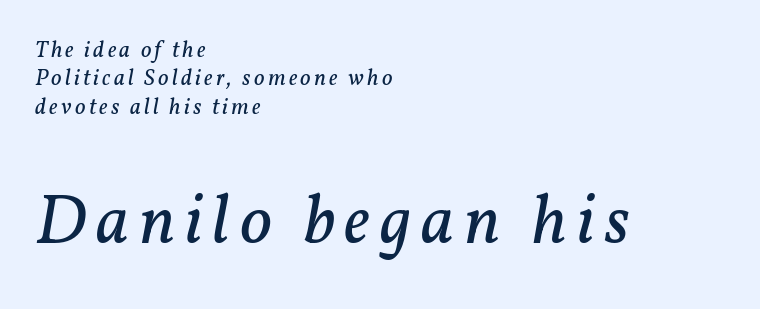
The image shows 70 px regular-weight serif type, italic (leaning right); set left-aligned, line spacing 1.23x, not underlined; the second (bottom) block is 3.04x larger; low stroke contrast and a medium x-height.
